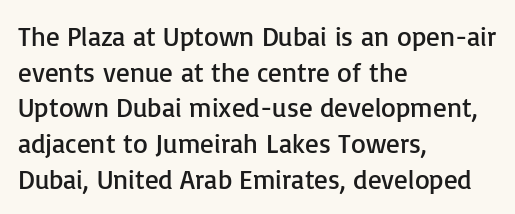
Notice how descenders clear the ascenders below comfortably — that's standard leading. Rule under the text: the space is simply empty. This rendering uses left alignment, leaving the right contour irregular. The type sits square on the baseline with zero lean. The font sits on the lighter half of the weight spectrum, regular included. The gaps between neighbouring characters are ordinary and unremarkable.
